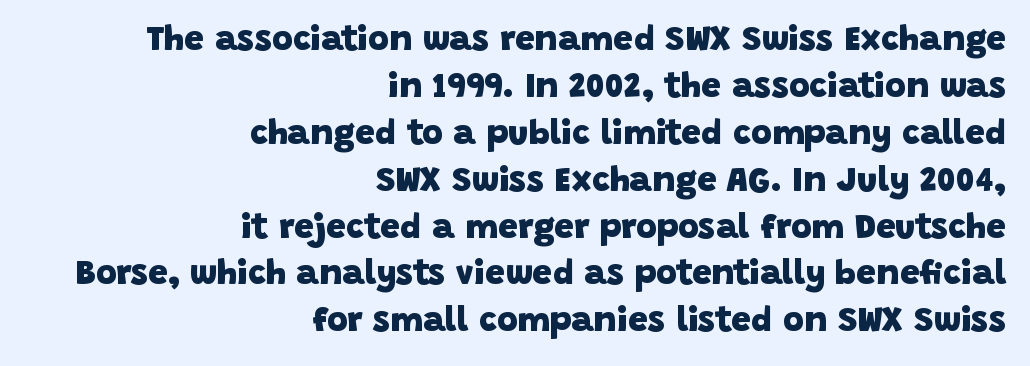
The image shows 35 px heavy sans-serif type; set right-aligned, normal line spacing (1.34x), normal letter spacing, not underlined; low stroke contrast and a large x-height.
